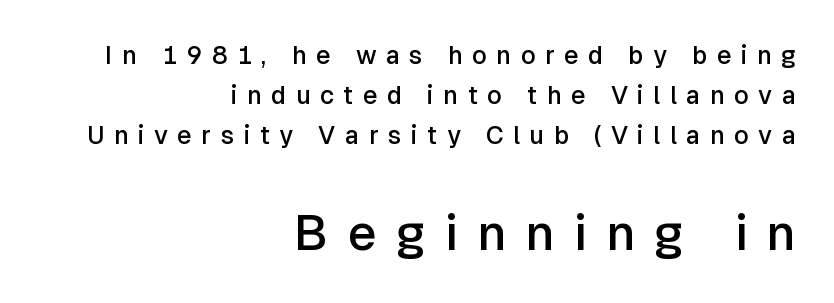
{"serif": "no", "italic": "no", "bold": "semi", "weight": "semibold", "width": "normal", "stroke_contrast": "low", "x_height": "medium", "monospaced": "no", "underline": "no", "align": "right", "line_spacing": "normal", "line_spacing_ratio": 1.61, "letter_spacing": "wide", "letter_spacing_em": 0.38, "larger_block": "second", "size_ratio": 2.0, "glyph_px": 50}
